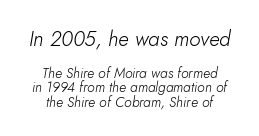
The image shows 21 px text type, italic (leaning right); set centered, tight line spacing (1.04x), normal letter spacing, not underlined; the first (top) block is 1.5x larger.
